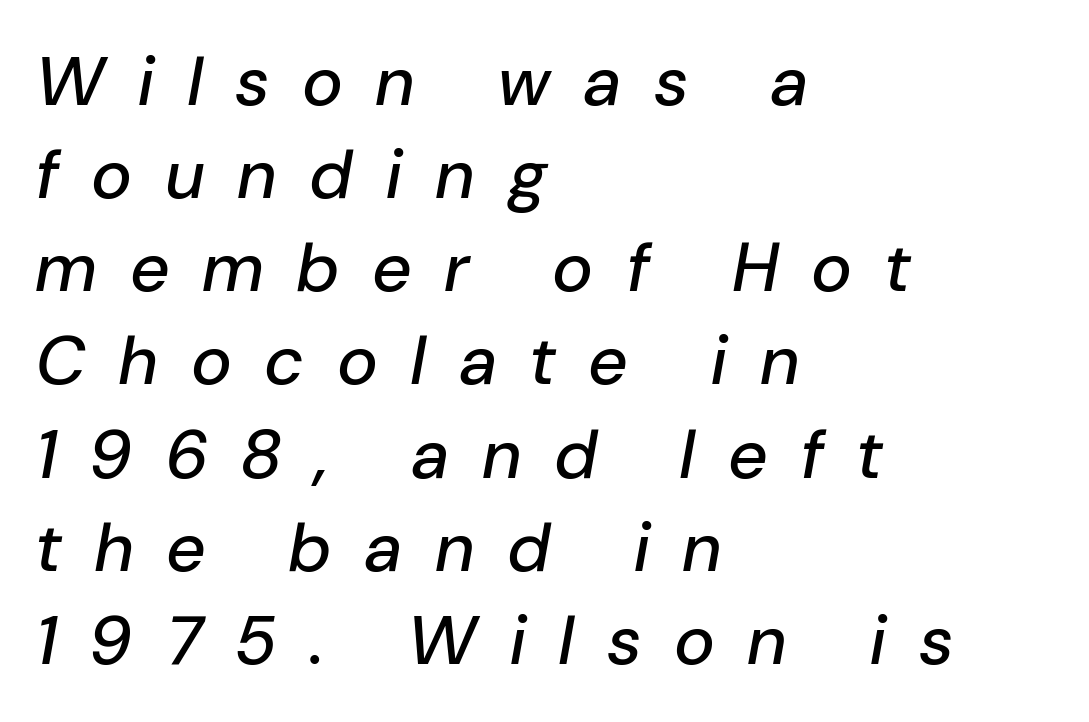
The image shows 69 px text type, italic (leaning right); set left-aligned, normal line spacing (1.35x), unusually wide letter spacing (+0.5 em), not underlined; low stroke contrast and a medium x-height.
